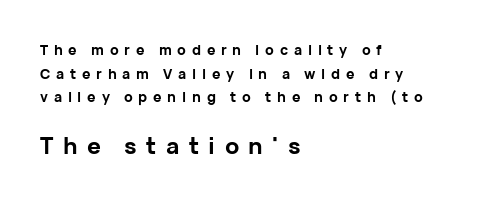
Q: Is the text bold? A: Yes.
Q: Is the text italic (slanted)? A: No, it is upright.
Q: Is the text underlined? A: No.
Q: How is the paragraph aligned? A: Left-aligned.
Q: Is the spacing between letters normal or unusually wide? A: Unusually wide.
Q: Is the spacing between lines tight, normal or loose? A: Normal.
Q: Which block of text is set in a larger size, the first (top) or the second (bottom)? A: The second (bottom) one.
